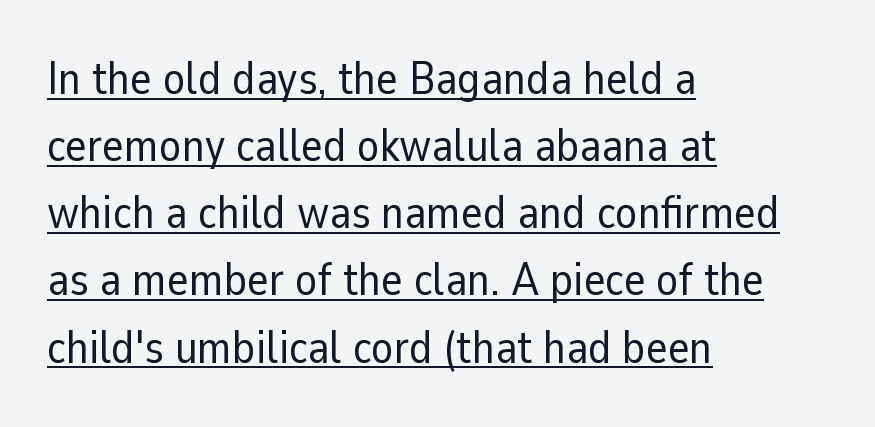
The image shows 46 px regular-weight sans-serif type, upright; set left-aligned, normal line spacing (1.46x), normal letter spacing, underlined; low stroke contrast and a medium x-height.
